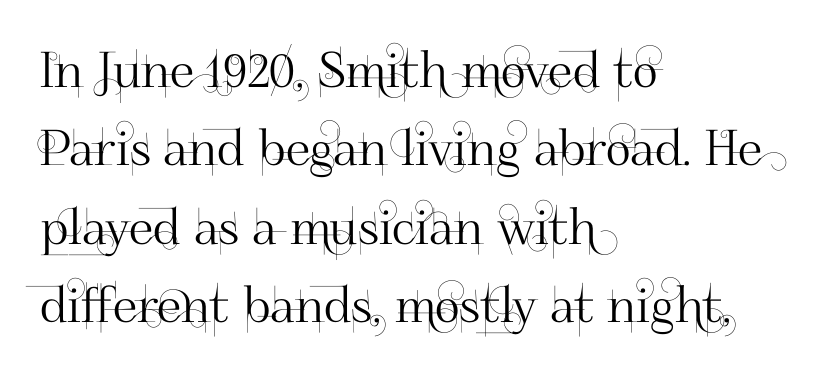
Posture: straight, roman, zero tilt. The block of text has a typical density, with ordinary space between rows. Typographically, this falls in the sans-serif category. Check under the words: just untouched page.
